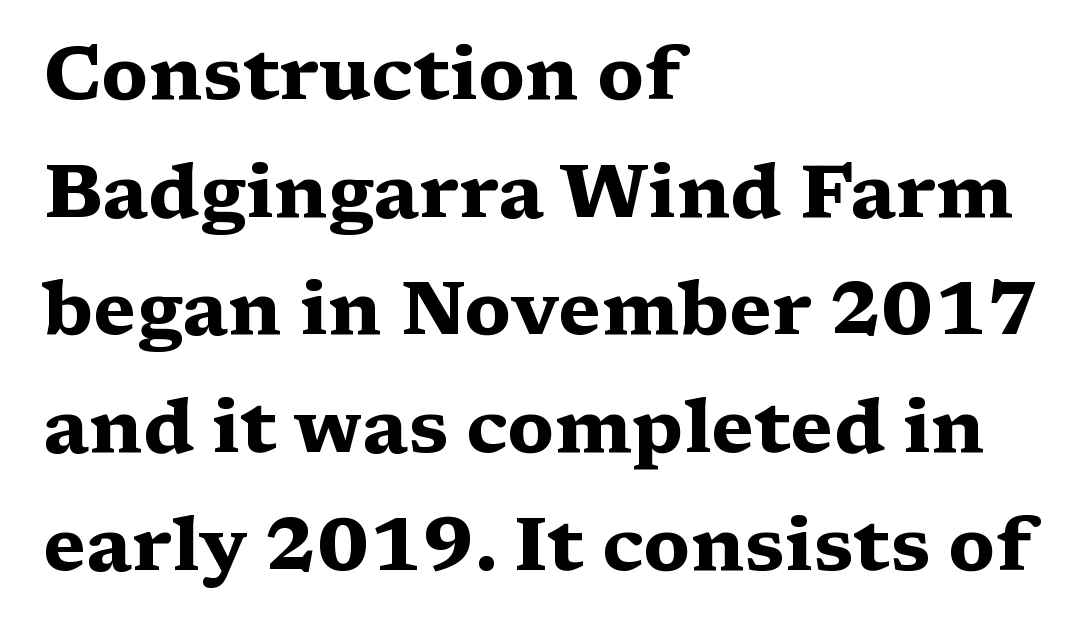
Q: Is the text bold? A: Yes.
Q: Is the text italic (slanted)? A: No, it is upright.
Q: Is the typeface a serif or a sans-serif typeface? A: Serif.
Q: Is the text underlined? A: No.
Q: How is the paragraph aligned? A: Left-aligned.
Q: Is the spacing between letters normal or unusually wide? A: Normal.
Q: Is the spacing between lines tight, normal or loose? A: Normal.
Q: Width (condensed, normal, or wide)? A: Wide.
Q: Stroke contrast? A: Medium.
Q: x-height? A: Medium.
Q: Monospaced? A: No.
